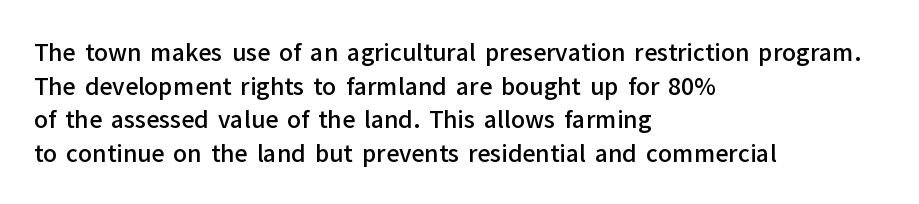
Q: Is the text bold? A: Semi-bold.
Q: Is the text italic (slanted)? A: No, it is upright.
Q: Is the text underlined? A: No.
Q: How is the paragraph aligned? A: Left-aligned.
Q: Is the spacing between letters normal or unusually wide? A: Normal.
Q: Is the spacing between lines tight, normal or loose? A: Normal.
